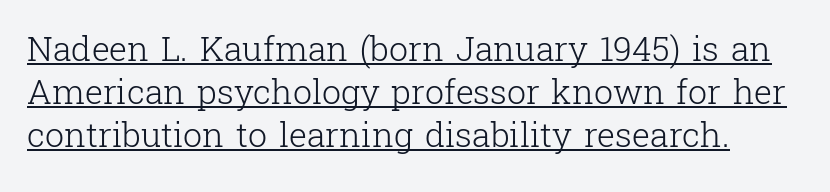
{"serif": "yes", "italic": "no", "bold": "no", "weight": "light", "width": "normal", "stroke_contrast": "low", "x_height": "medium", "monospaced": "no", "underline": "yes", "line_spacing": "normal", "line_spacing_ratio": 1.27, "letter_spacing": "normal", "letter_spacing_em": 0.0, "glyph_px": 34}
